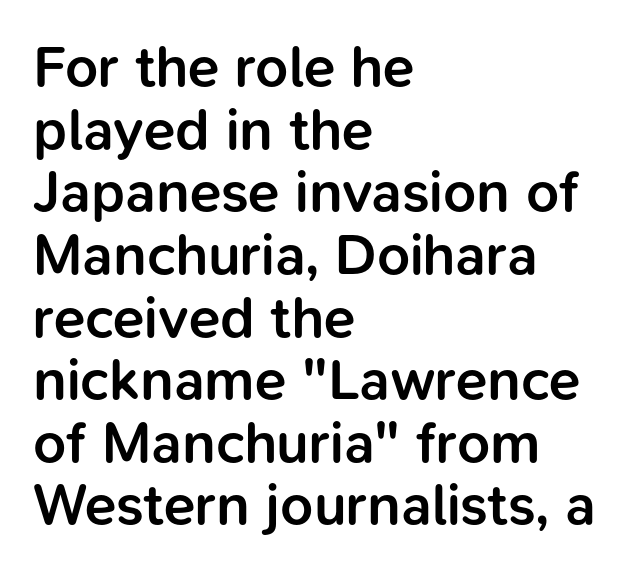
{"serif": "no", "italic": "no", "bold": "semi", "weight": "semibold", "width": "normal", "stroke_contrast": "low", "x_height": "medium", "monospaced": "no", "underline": "no", "align": "left", "line_spacing": "tight", "line_spacing_ratio": 1.08, "letter_spacing": "normal", "letter_spacing_em": 0.0, "glyph_px": 58}
